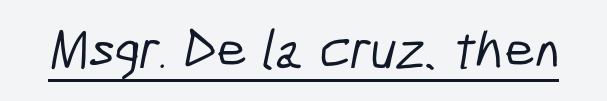
{"serif": "no", "width": "condensed", "stroke_contrast": "low", "x_height": "medium", "monospaced": "no", "underline": "yes", "letter_spacing": "normal", "letter_spacing_em": 0.0, "glyph_px": 54}
